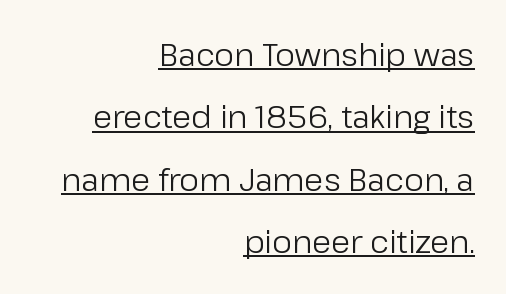
The image shows 31 px regular-weight sans-serif type, upright; set right-aligned, loose line spacing (2.01x), normal letter spacing, underlined; low stroke contrast and a medium x-height.
